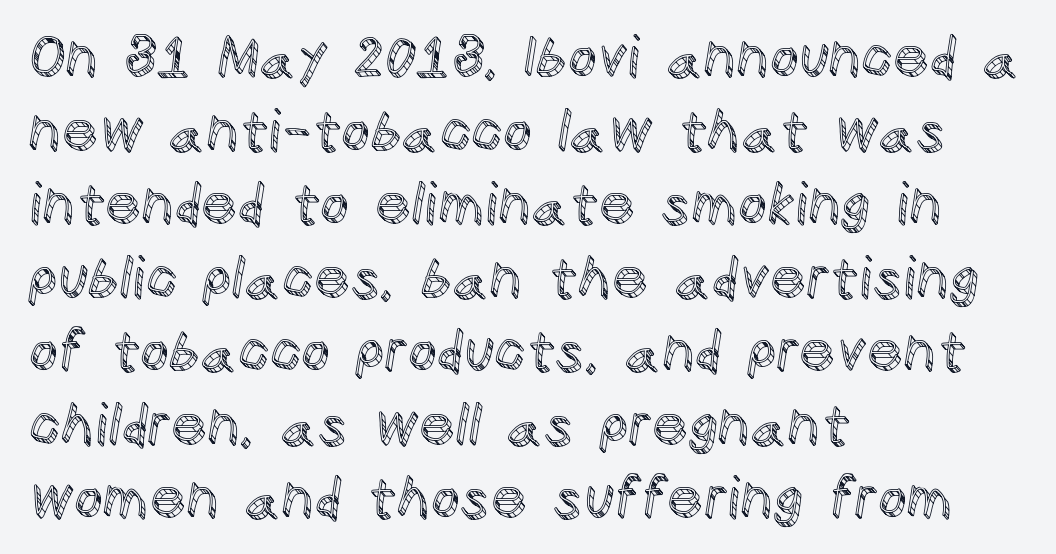
Q: Is the text italic (slanted)? A: Yes.
Q: Is the text underlined? A: No.
Q: How is the paragraph aligned? A: Left-aligned.
Q: Is the spacing between letters normal or unusually wide? A: Normal.
Q: Is the spacing between lines tight, normal or loose? A: Normal.
Q: Width (condensed, normal, or wide)? A: Normal.
Q: x-height? A: Large.
Q: Monospaced? A: No.
